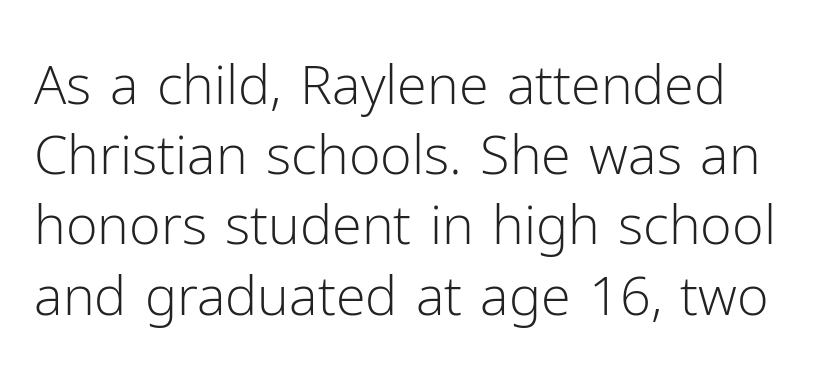
The image shows 54 px light sans-serif type, upright; set normal line spacing (1.3x), normal letter spacing, not underlined; low stroke contrast and a medium x-height.
